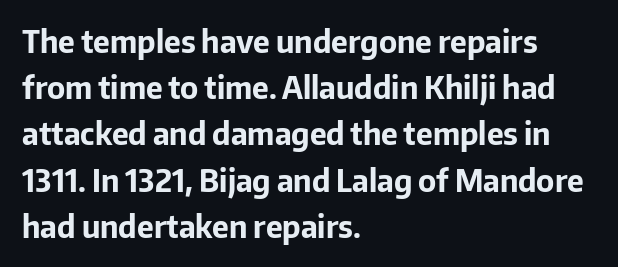
The image shows 30 px bold sans-serif type, upright; set left-aligned, normal line spacing (1.54x), normal letter spacing, not underlined; low stroke contrast and a medium x-height.
